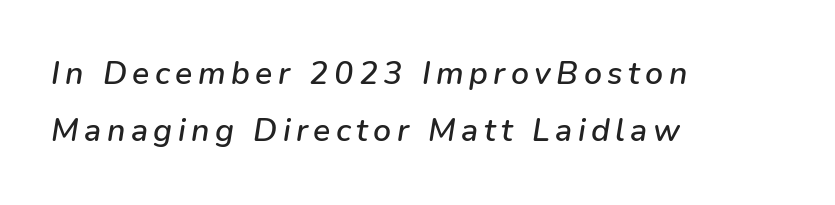
Layout note: lines flush left. Underlining? Definitely not there. The text carries the slant typical of an italic or oblique font. The passage shown is typed in a proportional face where columns would drift.
